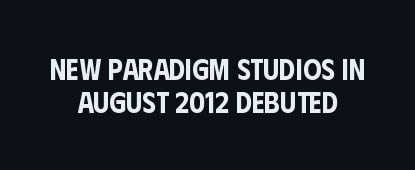
Each letter keeps its own natural width here, so spacing adapts to shape. Examine the stroke ends and you'll find no serifs. Descender tails drop into unmarked territory. Designer's note — italics off, roman on.
